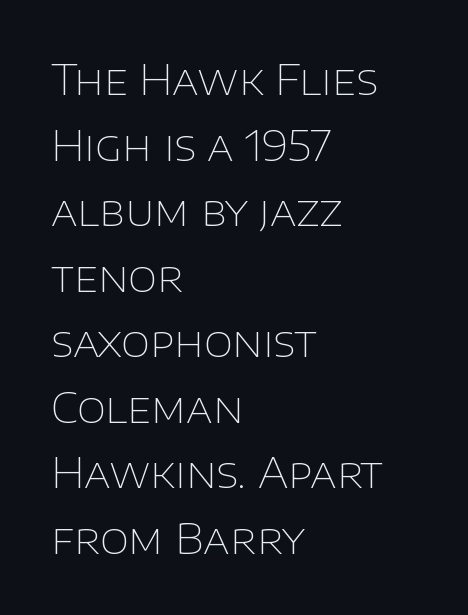
{"serif": "no", "italic": "no", "bold": "no", "weight": "thin", "width": "normal", "stroke_contrast": "low", "x_height": "large", "monospaced": "no", "underline": "no", "align": "left", "line_spacing": "normal", "line_spacing_ratio": 1.56, "letter_spacing": "normal", "letter_spacing_em": 0.0, "glyph_px": 42}
